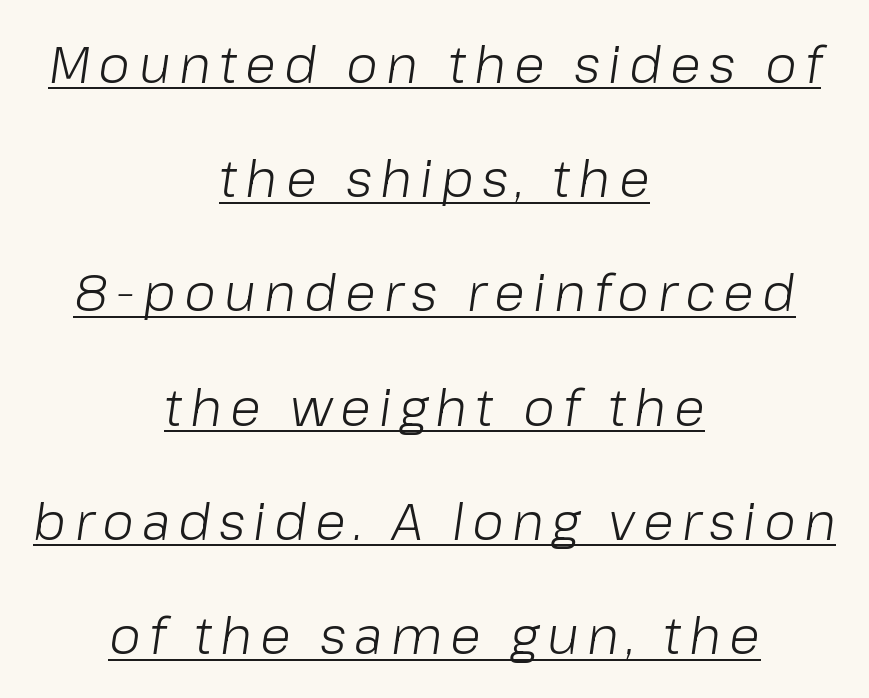
Q: Is the text bold? A: No.
Q: Is the text italic (slanted)? A: Yes, it leans right by about 8 degrees.
Q: Is the text underlined? A: Yes.
Q: How is the paragraph aligned? A: Centered.
Q: Is the spacing between lines tight, normal or loose? A: Loose.
Q: Width (condensed, normal, or wide)? A: Normal.
Q: Stroke contrast? A: Low.
Q: x-height? A: Medium.
Q: Monospaced? A: No.
